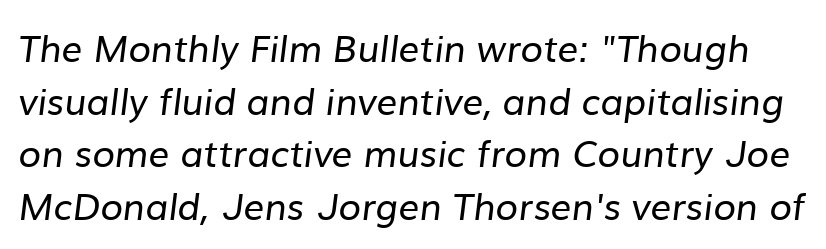
Q: Is the text bold? A: No.
Q: Is the typeface a serif or a sans-serif typeface? A: Sans-serif.
Q: Is the text underlined? A: No.
Q: Is the spacing between letters normal or unusually wide? A: Normal.
Q: Is the spacing between lines tight, normal or loose? A: Normal.
Q: Width (condensed, normal, or wide)? A: Normal.
Q: Stroke contrast? A: Low.
Q: x-height? A: Medium.
Q: Monospaced? A: No.
